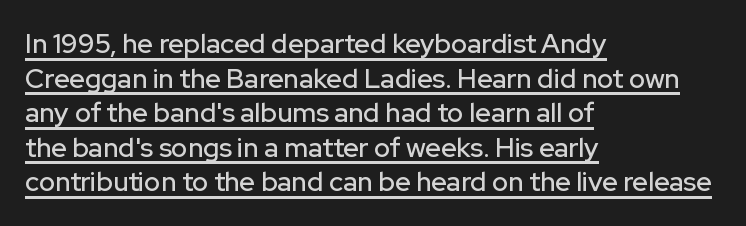
{"italic": "no", "underline": "yes", "align": "left", "line_spacing": "normal", "line_spacing_ratio": 1.28, "letter_spacing": "normal", "letter_spacing_em": 0.0, "glyph_px": 27}
